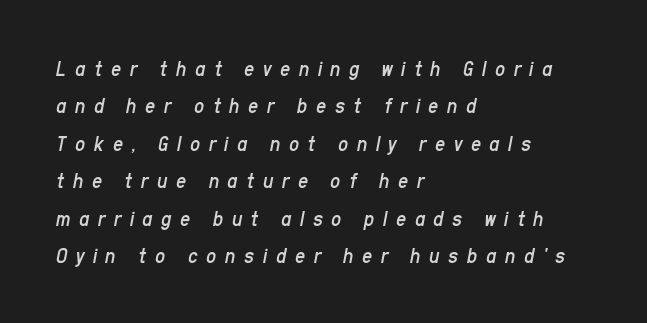
In terms of letterspacing, this is a distinctly airy, spread setting. Compared with a typical body face, this is equally light or lighter still. Does the leading feel generous? No, just average. Compared with a centered layout, this one pins lines to the left instead. Compared with ordinary roman type, these characters are visibly tilted.
